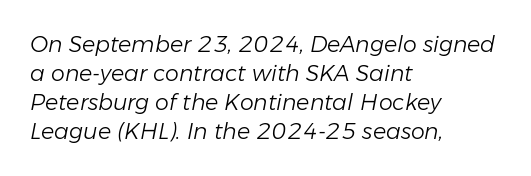
{"italic": "yes", "lean": "right", "slant_degrees": 11, "bold": "no", "underline": "no", "align": "left", "line_spacing": "normal", "line_spacing_ratio": 1.32, "letter_spacing": "normal", "letter_spacing_em": 0.0, "glyph_px": 22}
